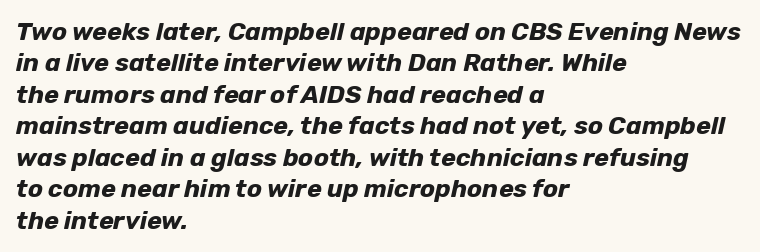
This rendering leaves character spacing at its baseline value. A full-strength bold gives these letters their thick strokes. Left-aligned paragraph, ragged on the right. Designer's note — italics engaged. Anything drawn beneath the words? Only blank space. The rows are spaced the way most documents space them.
